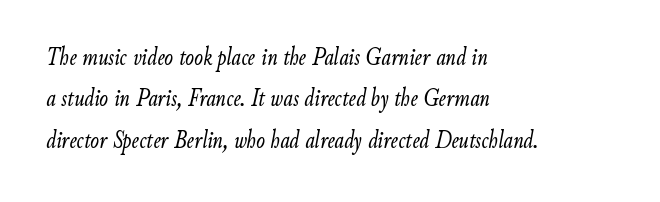
{"italic": "yes", "lean": "right", "slant_degrees": 9, "bold": "no", "underline": "no", "align": "left", "line_spacing": "normal", "line_spacing_ratio": 1.59, "letter_spacing": "normal", "letter_spacing_em": 0.0, "glyph_px": 26}
